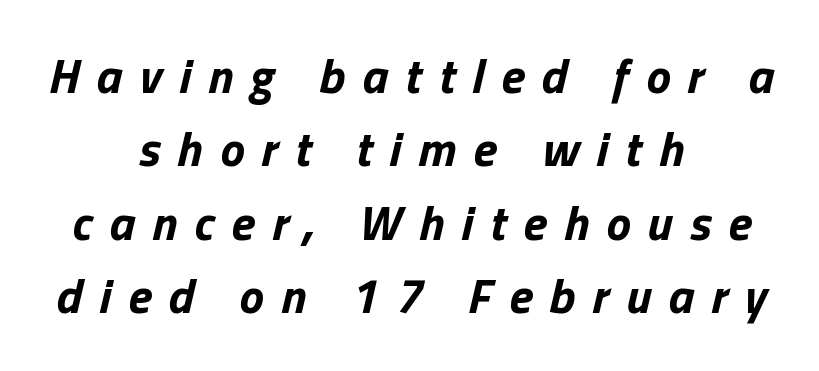
The image shows 49 px bold type, italic (leaning right); set centered, normal line spacing (1.5x), unusually wide letter spacing (+0.35 em), not underlined; low stroke contrast and a medium x-height.
